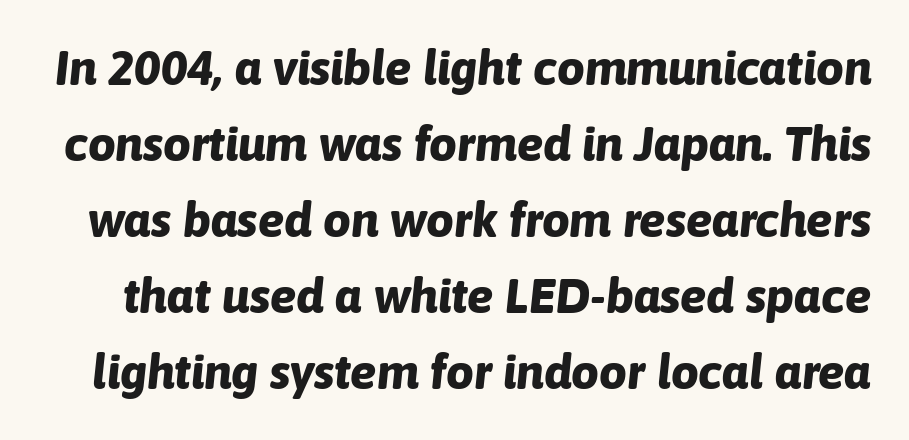
The image shows 49 px bold type, italic (leaning right); set normal line spacing (1.55x), normal letter spacing, not underlined; low stroke contrast and a medium x-height.
